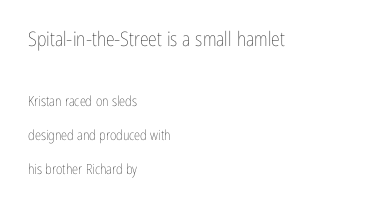
{"italic": "no", "bold": "no", "underline": "no", "align": "left", "line_spacing": "loose", "line_spacing_ratio": 2.44, "letter_spacing": "normal", "letter_spacing_em": 0.0, "larger_block": "first", "size_ratio": 1.43, "glyph_px": 20}
